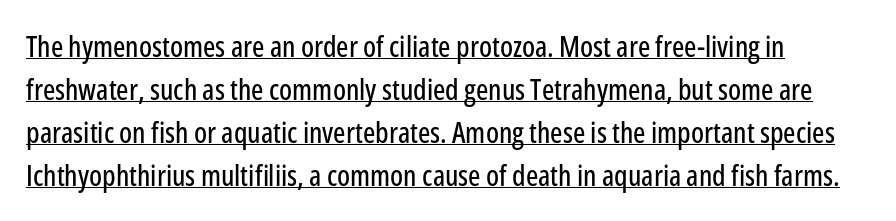
Italic: no, the glyphs are upright roman. Quick note: interline space is typical. Every row of glyphs begins at an identical x-position on the left. Here the designer chose a conventional face with non-uniform glyph widths. This sample uses plain, unmodified letter spacing.
